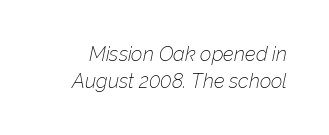
Q: Is the text bold? A: No.
Q: Is the text italic (slanted)? A: Yes, it leans right by about 12 degrees.
Q: Is the text underlined? A: No.
Q: Is the spacing between letters normal or unusually wide? A: Normal.
Q: Is the spacing between lines tight, normal or loose? A: Normal.
